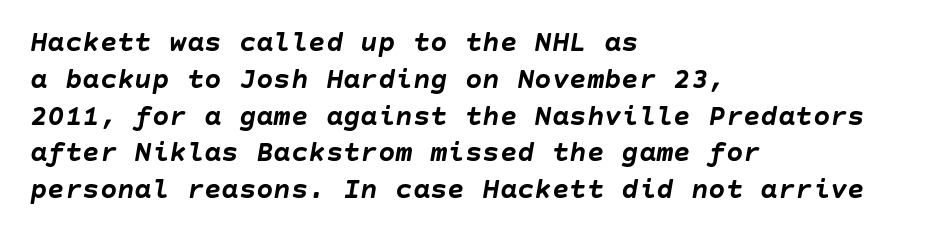
The image shows 29 px semibold type, italic (leaning right); set left-aligned, normal line spacing (1.27x), normal letter spacing, not underlined; low stroke contrast and a large x-height.
